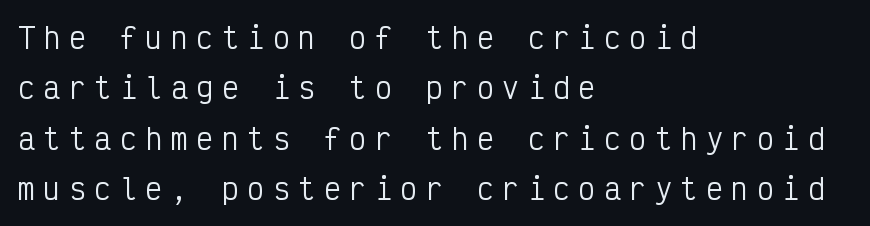
Q: Is the text bold? A: No.
Q: Is the text italic (slanted)? A: No, it is upright.
Q: Is the typeface a serif or a sans-serif typeface? A: Sans-serif.
Q: Is the text underlined? A: No.
Q: How is the paragraph aligned? A: Left-aligned.
Q: Is the spacing between letters normal or unusually wide? A: Unusually wide.
Q: Width (condensed, normal, or wide)? A: Condensed.
Q: Stroke contrast? A: Low.
Q: x-height? A: Medium.
Q: Monospaced? A: Yes.
